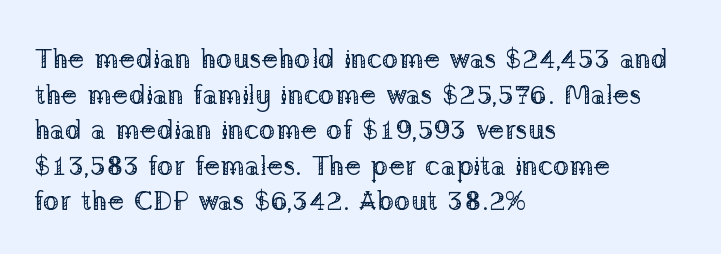
Q: Is the text bold? A: No.
Q: Is the text italic (slanted)? A: No, it is upright.
Q: Is the typeface a serif or a sans-serif typeface? A: Serif.
Q: Is the text underlined? A: No.
Q: How is the paragraph aligned? A: Left-aligned.
Q: Is the spacing between letters normal or unusually wide? A: Normal.
Q: Is the spacing between lines tight, normal or loose? A: Normal.
Q: Width (condensed, normal, or wide)? A: Normal.
Q: Stroke contrast? A: Low.
Q: x-height? A: Medium.
Q: Monospaced? A: No.
